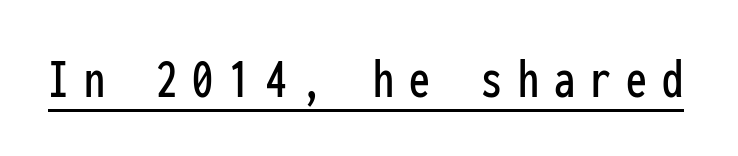
Q: Is the text italic (slanted)? A: No, it is upright.
Q: Is the typeface a serif or a sans-serif typeface? A: Sans-serif.
Q: Is the text underlined? A: Yes.
Q: Is the spacing between letters normal or unusually wide? A: Unusually wide.
Q: Width (condensed, normal, or wide)? A: Condensed.
Q: Stroke contrast? A: Low.
Q: x-height? A: Medium.
Q: Monospaced? A: Yes.
